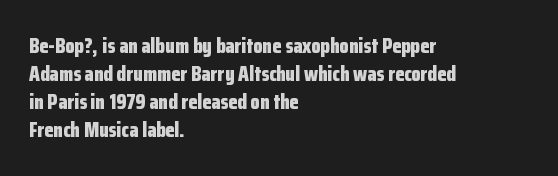
{"italic": "no", "bold": "yes", "underline": "no", "align": "left", "line_spacing": "normal", "line_spacing_ratio": 1.33, "letter_spacing": "normal", "letter_spacing_em": 0.0, "glyph_px": 21}
